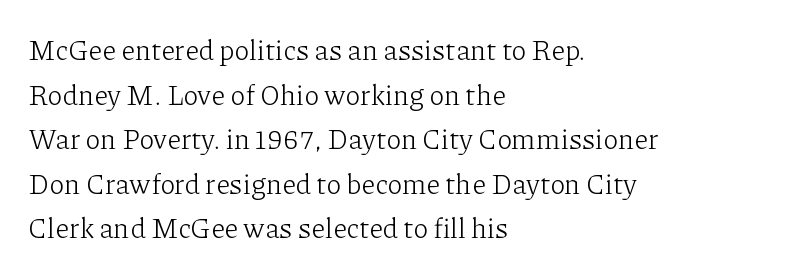
The image shows 28 px light serif type, upright; set left-aligned, normal line spacing (1.59x), normal letter spacing, not underlined; low stroke contrast and a medium x-height.
